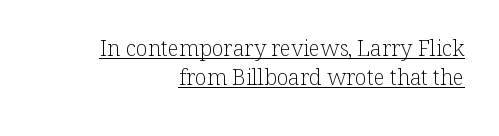
The image shows 22 px text type, upright; set right-aligned, normal line spacing (1.31x), normal letter spacing, underlined.
